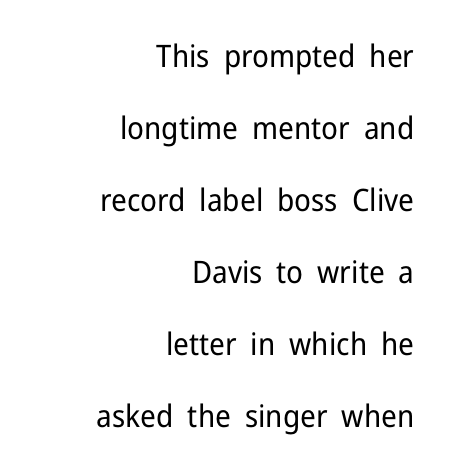
{"serif": "no", "italic": "no", "bold": "no", "weight": "regular", "width": "normal", "stroke_contrast": "low", "x_height": "medium", "monospaced": "no", "underline": "no", "align": "right", "line_spacing": "loose", "line_spacing_ratio": 2.32, "letter_spacing": "normal", "letter_spacing_em": 0.0, "glyph_px": 31}
